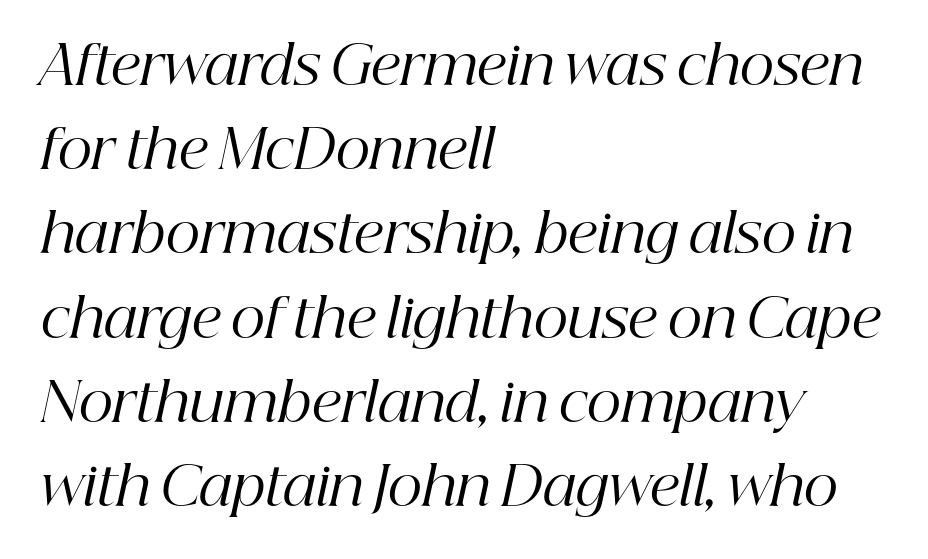
The image shows 54 px regular-weight serif type, italic (leaning right); set left-aligned, normal line spacing (1.56x), normal letter spacing, not underlined; high stroke contrast and a medium x-height.
